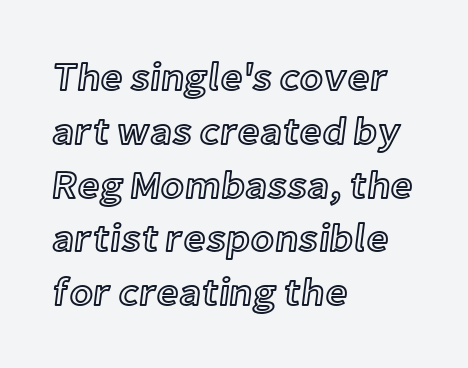
{"width": "normal", "x_height": "medium", "monospaced": "no", "underline": "no", "align": "left", "line_spacing": "normal", "line_spacing_ratio": 1.38, "letter_spacing": "normal", "letter_spacing_em": 0.0, "glyph_px": 39}
